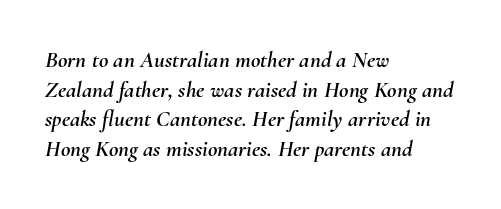
Nobody touched the tracking dial on this one. The passage shown is not underscored anywhere. If you drew a ruler down the left edge, every line would touch it. The font's italic variant was chosen for this text. The rows are spaced the way most documents space them.
